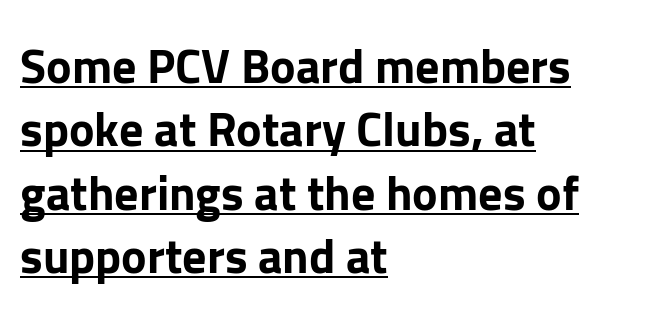
Q: Is the text bold? A: Yes.
Q: Is the text italic (slanted)? A: No, it is upright.
Q: Is the typeface a serif or a sans-serif typeface? A: Sans-serif.
Q: Is the text underlined? A: Yes.
Q: How is the paragraph aligned? A: Left-aligned.
Q: Is the spacing between letters normal or unusually wide? A: Normal.
Q: Is the spacing between lines tight, normal or loose? A: Normal.
Q: Width (condensed, normal, or wide)? A: Normal.
Q: Stroke contrast? A: Low.
Q: x-height? A: Medium.
Q: Monospaced? A: No.
